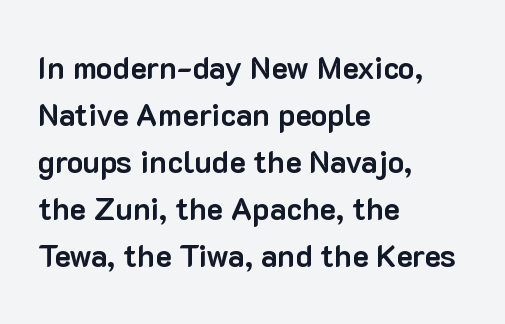
Q: Is the text bold? A: Yes.
Q: Is the text italic (slanted)? A: No, it is upright.
Q: Is the typeface a serif or a sans-serif typeface? A: Sans-serif.
Q: Is the text underlined? A: No.
Q: How is the paragraph aligned? A: Left-aligned.
Q: Is the spacing between letters normal or unusually wide? A: Normal.
Q: Is the spacing between lines tight, normal or loose? A: Normal.
Q: Width (condensed, normal, or wide)? A: Normal.
Q: Stroke contrast? A: Low.
Q: x-height? A: Medium.
Q: Monospaced? A: No.
